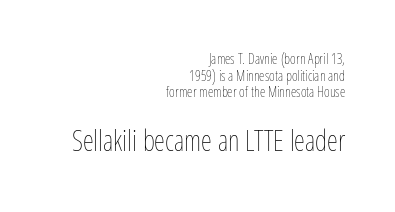
Q: Is the text bold? A: No.
Q: Is the text italic (slanted)? A: No, it is upright.
Q: Is the text underlined? A: No.
Q: How is the paragraph aligned? A: Right-aligned.
Q: Is the spacing between letters normal or unusually wide? A: Normal.
Q: Which block of text is set in a larger size, the first (top) or the second (bottom)? A: The second (bottom) one.
Q: Width (condensed, normal, or wide)? A: Condensed.
Q: Stroke contrast? A: Low.
Q: x-height? A: Medium.
Q: Monospaced? A: No.
